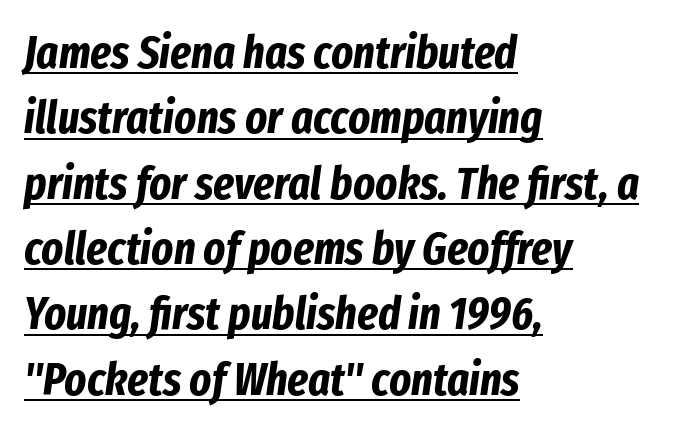
The face used here appears with an underline applied. Proportional: the letters do not fall into vertical columns. A typesetter would mark this as italic. Does the leading feel generous? No, just average.
